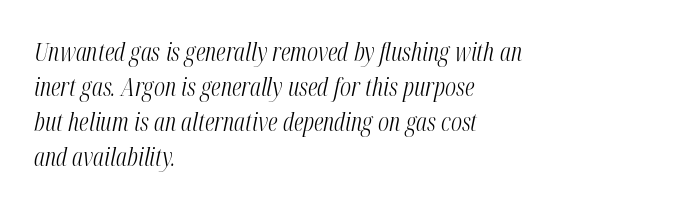
The letters sit at their default tracking, neither squeezed nor spread. The passage is arranged the way most books set body copy — flush left. Stems and bowls with no extra thickness — not bold. Vertical spacing — default.
